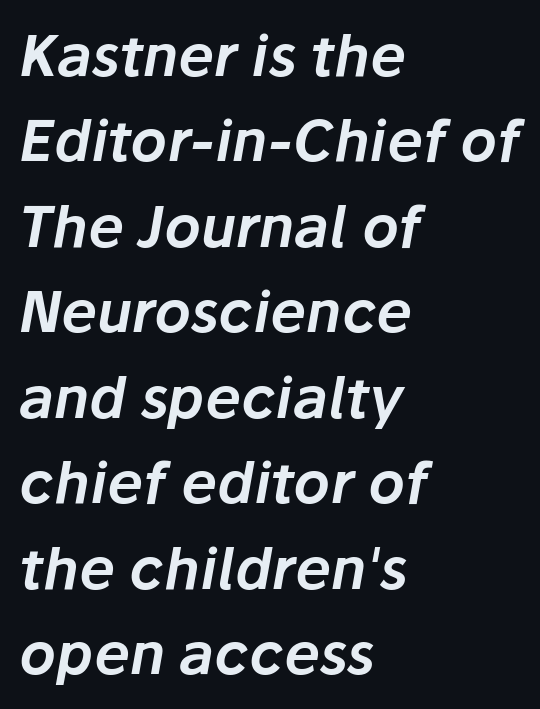
{"italic": "yes", "lean": "right", "slant_degrees": 10, "width": "normal", "stroke_contrast": "low", "x_height": "medium", "monospaced": "no", "underline": "no", "align": "left", "line_spacing": "normal", "line_spacing_ratio": 1.5, "letter_spacing": "normal", "letter_spacing_em": 0.0, "glyph_px": 57}
